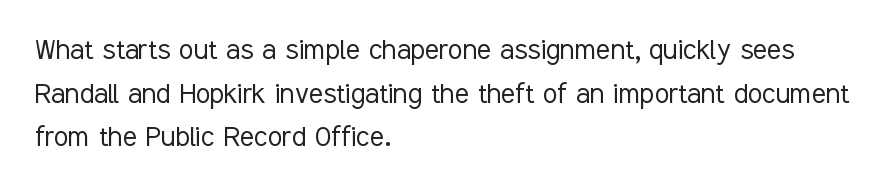
The image shows 33 px light, condensed sans-serif type, upright; set left-aligned, normal line spacing (1.32x), normal letter spacing, not underlined; low stroke contrast and a medium x-height.
